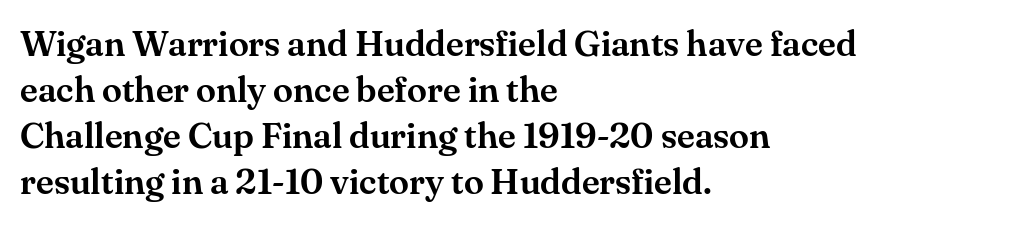
The image shows 36 px serif type, upright; set left-aligned, normal line spacing (1.28x), normal letter spacing, not underlined; medium stroke contrast and a small x-height.
